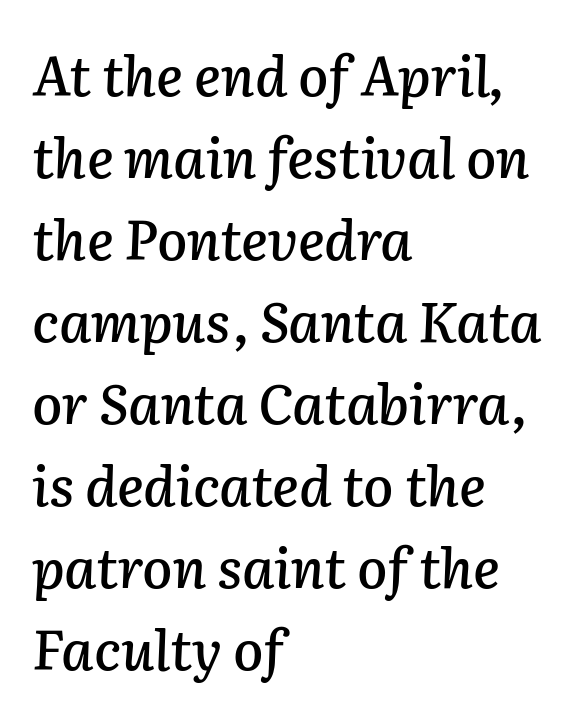
The image shows 55 px text type, italic (leaning right); set left-aligned, normal line spacing (1.49x), normal letter spacing, not underlined; low stroke contrast and a medium x-height.
